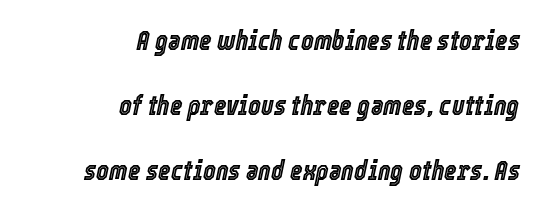
{"italic": "yes", "lean": "right", "slant_degrees": 12, "underline": "no", "align": "right", "line_spacing": "loose", "line_spacing_ratio": 2.41, "letter_spacing": "normal", "letter_spacing_em": 0.0, "glyph_px": 27}
